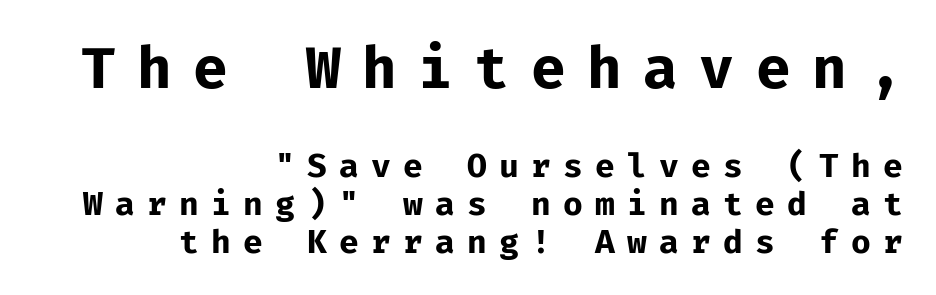
The block of text is dense from top to bottom, with scant space between rows. Glance below the letters and you will spot only blank space. Heavy-handed strokes throughout: this text is bold. You could count columns in this text — the font is strictly monospaced. Students, note that the glyphs here are deliberately spaced far apart. Whoever set this made the first block the dominant, larger element.
